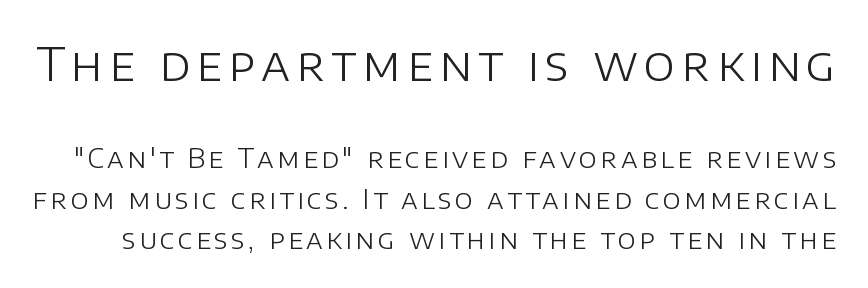
{"serif": "no", "italic": "no", "bold": "no", "weight": "light", "width": "normal", "stroke_contrast": "low", "x_height": "large", "monospaced": "no", "underline": "no", "line_spacing": "normal", "line_spacing_ratio": 1.5, "larger_block": "first", "size_ratio": 1.74, "glyph_px": 47}
